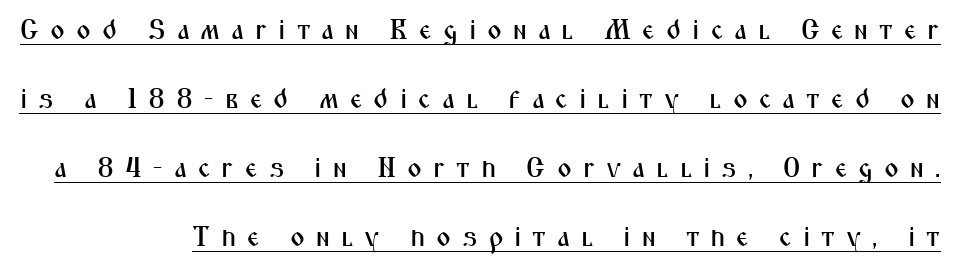
The image shows 28 px condensed sans-serif type, upright; set loose line spacing (2.47x), unusually wide letter spacing (+0.39 em), underlined; medium stroke contrast and a medium x-height.
